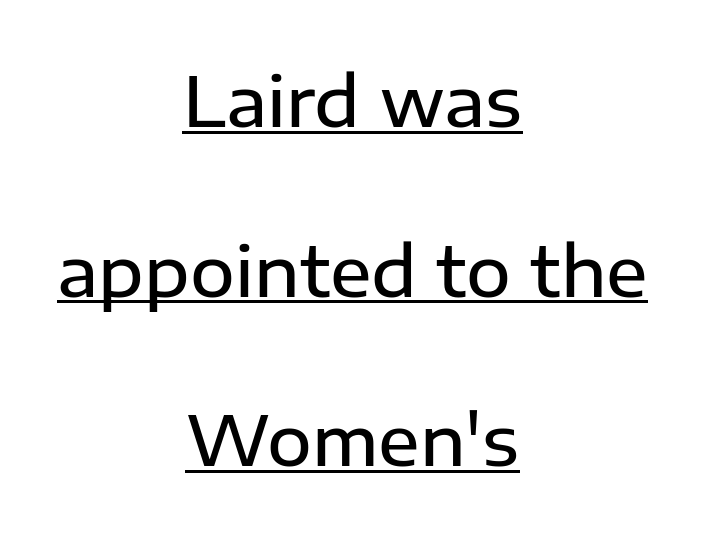
Q: Is the text bold? A: Semi-bold.
Q: Is the text italic (slanted)? A: No, it is upright.
Q: Is the typeface a serif or a sans-serif typeface? A: Sans-serif.
Q: Is the text underlined? A: Yes.
Q: How is the paragraph aligned? A: Centered.
Q: Is the spacing between letters normal or unusually wide? A: Normal.
Q: Is the spacing between lines tight, normal or loose? A: Loose.
Q: Width (condensed, normal, or wide)? A: Normal.
Q: Stroke contrast? A: Low.
Q: x-height? A: Medium.
Q: Monospaced? A: No.
